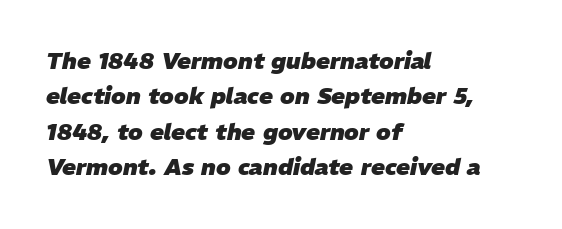
The image shows 23 px bold type, italic (leaning right); set left-aligned, normal line spacing (1.54x), normal letter spacing, not underlined.
